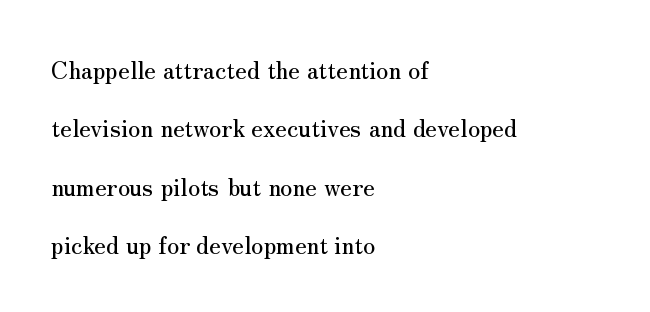
Q: Is the text italic (slanted)? A: No, it is upright.
Q: Is the text underlined? A: No.
Q: How is the paragraph aligned? A: Left-aligned.
Q: Is the spacing between letters normal or unusually wide? A: Normal.
Q: Is the spacing between lines tight, normal or loose? A: Loose.
